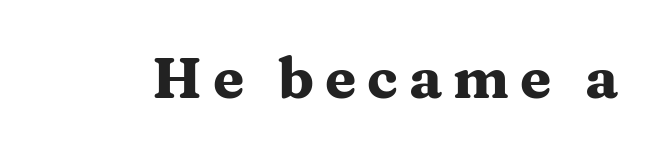
You could not count columns in this text — the font is proportionally spaced. Pretty heavy lettering here — definitely bold. The characters display serif detailing at their extremities. The space beneath each line is pristine and unruled. This is roman type, the default non-slanted kind.
